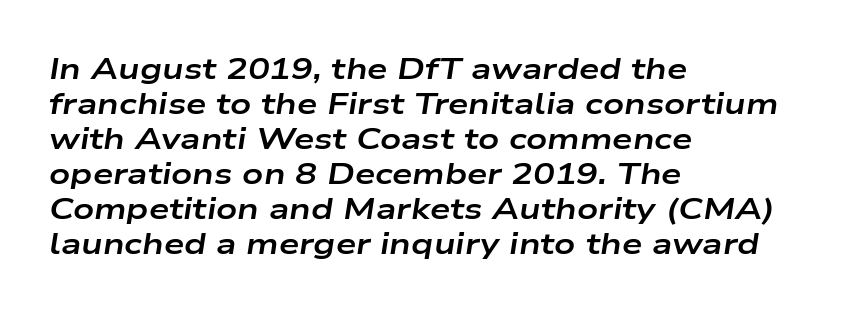
As a designer I'd log this as weight 700, bold. Each line starts at the same left margin while the right side varies. The string is rendered with underlining switched off. The type is set solid horizontally, with unmodified tracking.
